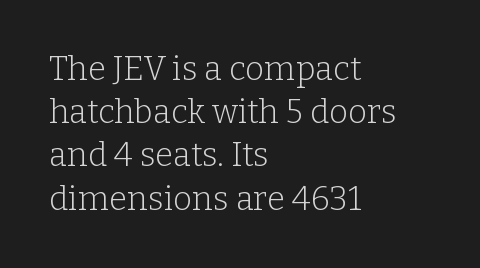
Q: Is the text bold? A: No.
Q: Is the text italic (slanted)? A: No, it is upright.
Q: Is the typeface a serif or a sans-serif typeface? A: Serif.
Q: Is the text underlined? A: No.
Q: How is the paragraph aligned? A: Left-aligned.
Q: Is the spacing between letters normal or unusually wide? A: Normal.
Q: Is the spacing between lines tight, normal or loose? A: Normal.
Q: Width (condensed, normal, or wide)? A: Normal.
Q: Stroke contrast? A: Low.
Q: x-height? A: Medium.
Q: Monospaced? A: No.
